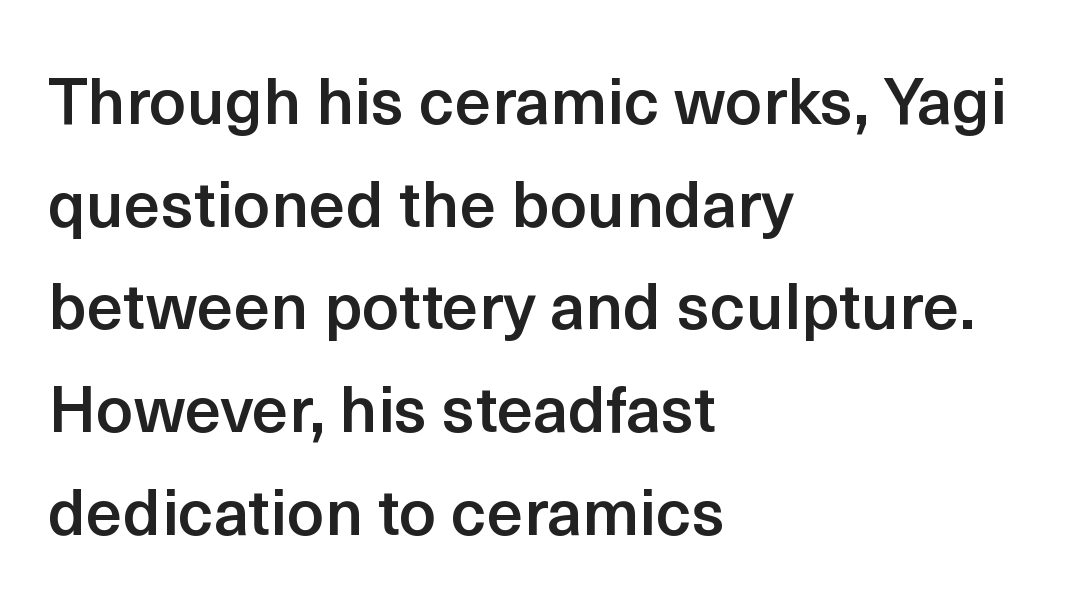
{"serif": "no", "italic": "no", "bold": "semi", "weight": "semibold", "width": "normal", "x_height": "medium", "monospaced": "no", "underline": "no", "align": "left", "line_spacing": "normal", "line_spacing_ratio": 1.58, "letter_spacing": "normal", "letter_spacing_em": 0.0, "glyph_px": 65}
